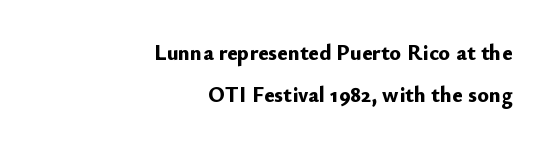
{"italic": "no", "bold": "yes", "underline": "no", "align": "right", "line_spacing_ratio": 1.89, "letter_spacing": "normal", "letter_spacing_em": 0.0, "glyph_px": 22}
